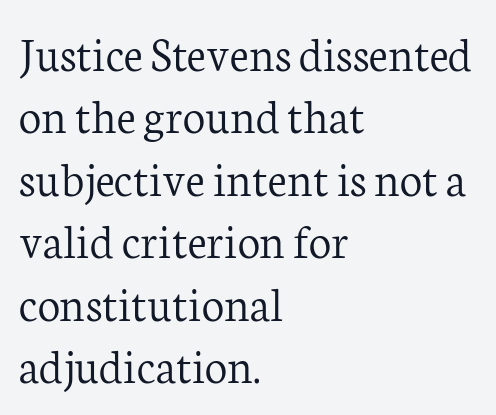
Varying glyph widths throughout — classic text-font behaviour. Designer's note — italics off, roman on. Nothing unusual about the tracking: characters are spaced as the font intends. Regarding leading, the lines here are spaced in the standard way. The foot of each line stays bare and open. This is serif lettering, the kind often seen in printed books.
